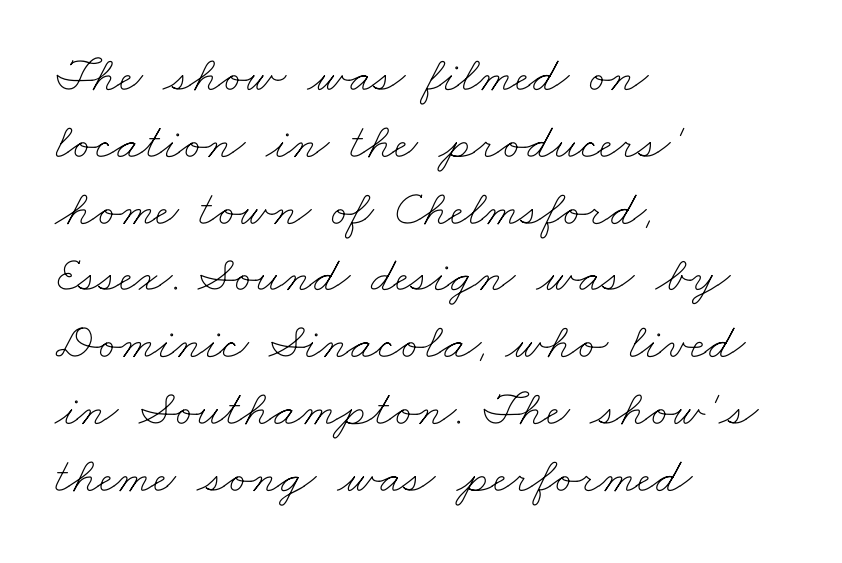
The image shows 51 px thin, wide type; set left-aligned, normal line spacing (1.31x), normal letter spacing, not underlined; low stroke contrast and a small x-height.
